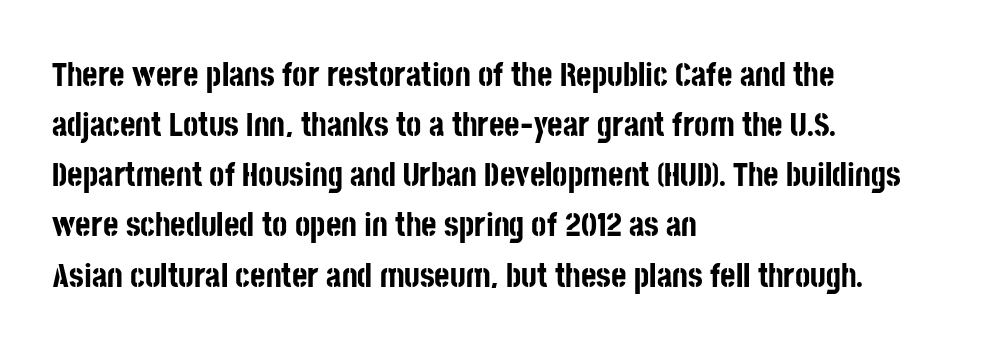
Q: Is the text bold? A: Yes.
Q: Is the text italic (slanted)? A: No, it is upright.
Q: Is the typeface a serif or a sans-serif typeface? A: Sans-serif.
Q: Is the text underlined? A: No.
Q: How is the paragraph aligned? A: Left-aligned.
Q: Is the spacing between letters normal or unusually wide? A: Normal.
Q: Is the spacing between lines tight, normal or loose? A: Normal.
Q: Width (condensed, normal, or wide)? A: Condensed.
Q: Stroke contrast? A: Low.
Q: x-height? A: Large.
Q: Monospaced? A: No.
